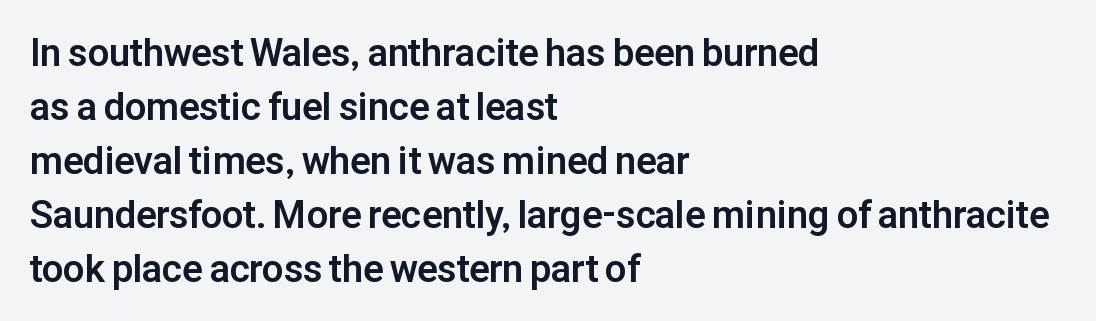
Q: Is the text bold? A: Yes.
Q: Is the text italic (slanted)? A: No, it is upright.
Q: Is the typeface a serif or a sans-serif typeface? A: Sans-serif.
Q: Is the text underlined? A: No.
Q: How is the paragraph aligned? A: Left-aligned.
Q: Is the spacing between letters normal or unusually wide? A: Normal.
Q: Is the spacing between lines tight, normal or loose? A: Normal.
Q: Width (condensed, normal, or wide)? A: Normal.
Q: Stroke contrast? A: Low.
Q: x-height? A: Medium.
Q: Monospaced? A: No.
